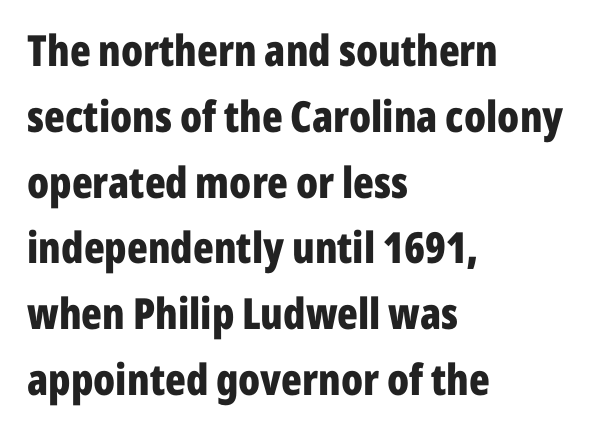
Q: Is the text bold? A: Yes.
Q: Is the text italic (slanted)? A: No, it is upright.
Q: Is the typeface a serif or a sans-serif typeface? A: Sans-serif.
Q: Is the text underlined? A: No.
Q: How is the paragraph aligned? A: Left-aligned.
Q: Is the spacing between letters normal or unusually wide? A: Normal.
Q: Is the spacing between lines tight, normal or loose? A: Normal.
Q: Width (condensed, normal, or wide)? A: Condensed.
Q: Stroke contrast? A: Low.
Q: x-height? A: Medium.
Q: Monospaced? A: No.
